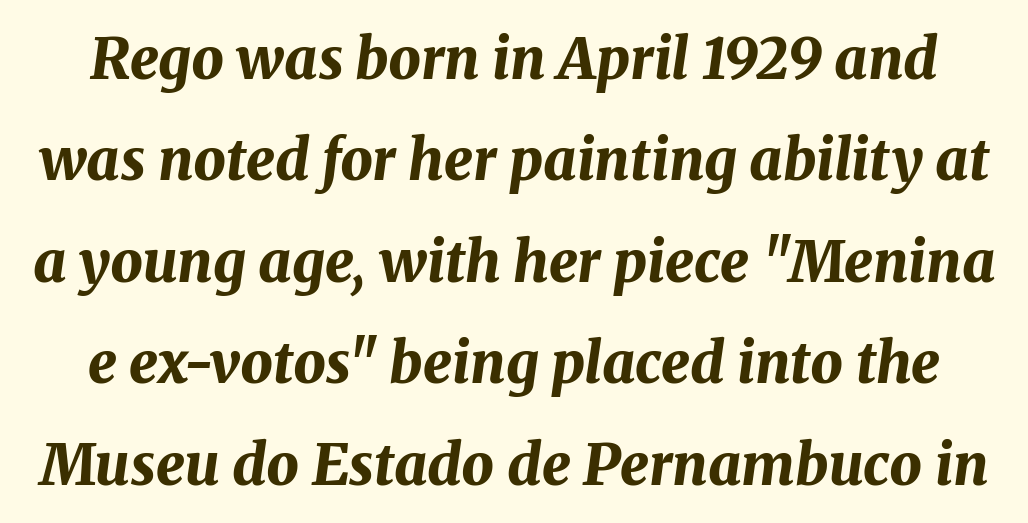
The image shows 57 px bold type, italic (leaning right); set line spacing 1.78x, normal letter spacing, not underlined; medium stroke contrast and a medium x-height.
